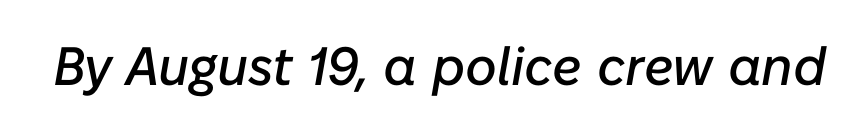
The image shows 54 px text type, italic (leaning right); set normal letter spacing, not underlined; low stroke contrast and a medium x-height.
